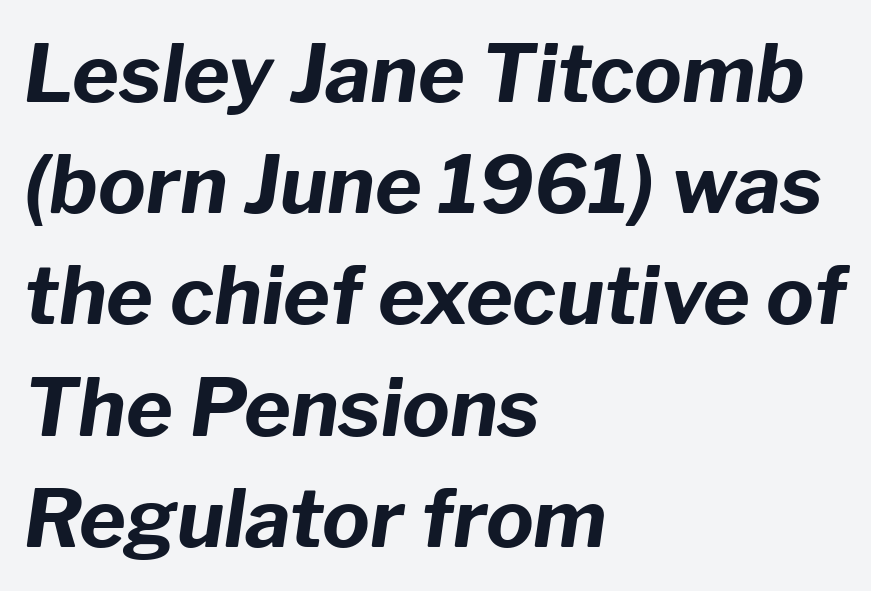
If you drew a line through each stem, it would be angled. Vertically, the passage feels balanced, rows spaced as you'd expect. Nobody touched the tracking dial on this one. Short and long lines alike share a common starting point at left.
